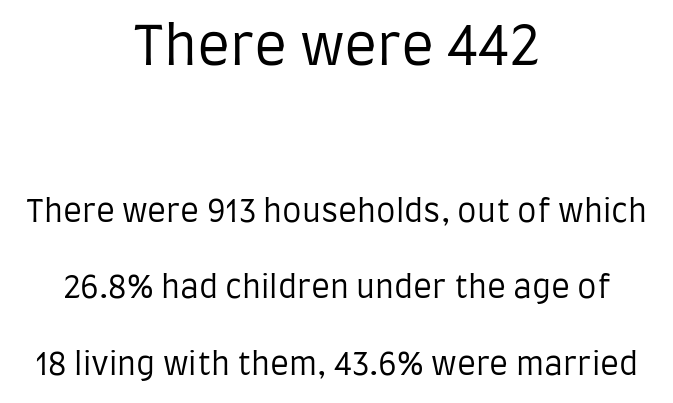
Q: Is the text bold? A: No.
Q: Is the text italic (slanted)? A: No, it is upright.
Q: Is the typeface a serif or a sans-serif typeface? A: Sans-serif.
Q: Is the text underlined? A: No.
Q: How is the paragraph aligned? A: Centered.
Q: Is the spacing between letters normal or unusually wide? A: Normal.
Q: Is the spacing between lines tight, normal or loose? A: Loose.
Q: Which block of text is set in a larger size, the first (top) or the second (bottom)? A: The first (top) one.
Q: Width (condensed, normal, or wide)? A: Condensed.
Q: Stroke contrast? A: Low.
Q: x-height? A: Large.
Q: Monospaced? A: No.
